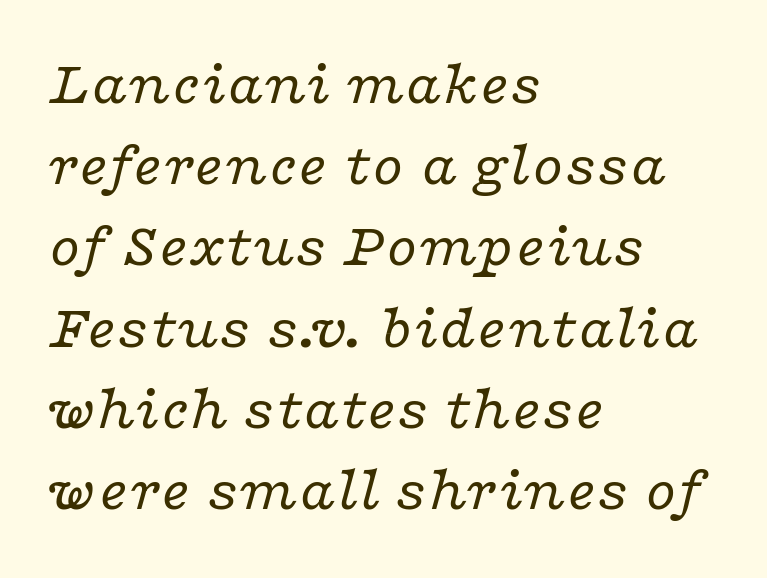
The passage shown is typeset with a serif family. The paragraph has a hard left edge and a soft right edge. Letters have the restrained weight of plain body copy at most. It's the slanting kind of type.
